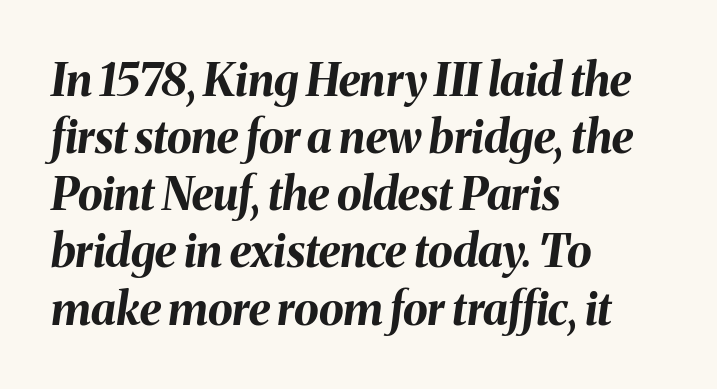
The image shows 45 px bold type, italic (leaning right); set left-aligned, normal line spacing (1.27x), normal letter spacing, not underlined; medium stroke contrast and a medium x-height.
